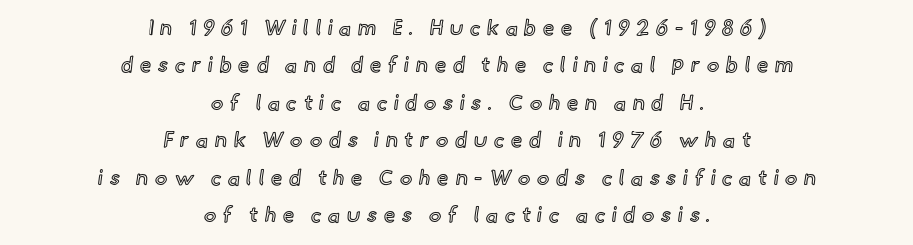
The image shows 21 px text type; set centered, line spacing 1.78x, unusually wide letter spacing (+0.31 em), not underlined.
